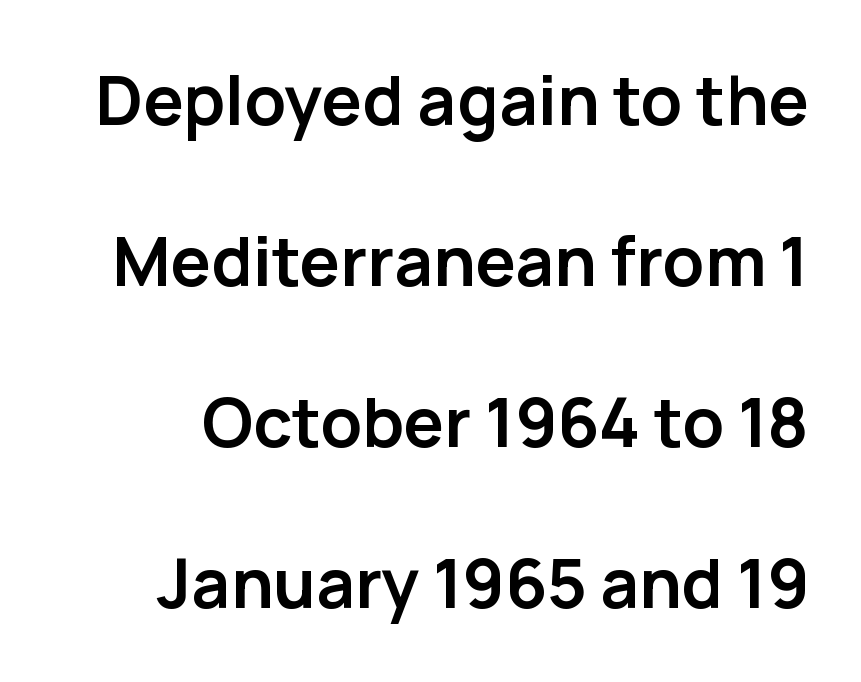
Q: Is the text bold? A: Yes.
Q: Is the text italic (slanted)? A: No, it is upright.
Q: Is the typeface a serif or a sans-serif typeface? A: Sans-serif.
Q: Is the text underlined? A: No.
Q: Is the spacing between letters normal or unusually wide? A: Normal.
Q: Is the spacing between lines tight, normal or loose? A: Loose.
Q: Width (condensed, normal, or wide)? A: Normal.
Q: Stroke contrast? A: Low.
Q: x-height? A: Medium.
Q: Monospaced? A: No.
